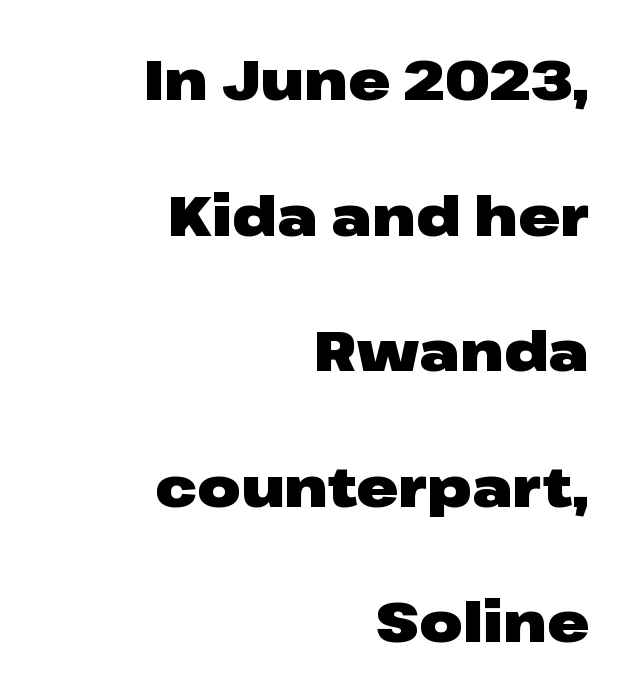
Q: Is the text bold? A: Yes.
Q: Is the text italic (slanted)? A: No, it is upright.
Q: Is the typeface a serif or a sans-serif typeface? A: Sans-serif.
Q: Is the text underlined? A: No.
Q: How is the paragraph aligned? A: Right-aligned.
Q: Is the spacing between letters normal or unusually wide? A: Normal.
Q: Is the spacing between lines tight, normal or loose? A: Loose.
Q: Width (condensed, normal, or wide)? A: Wide.
Q: Stroke contrast? A: Low.
Q: x-height? A: Medium.
Q: Monospaced? A: No.
